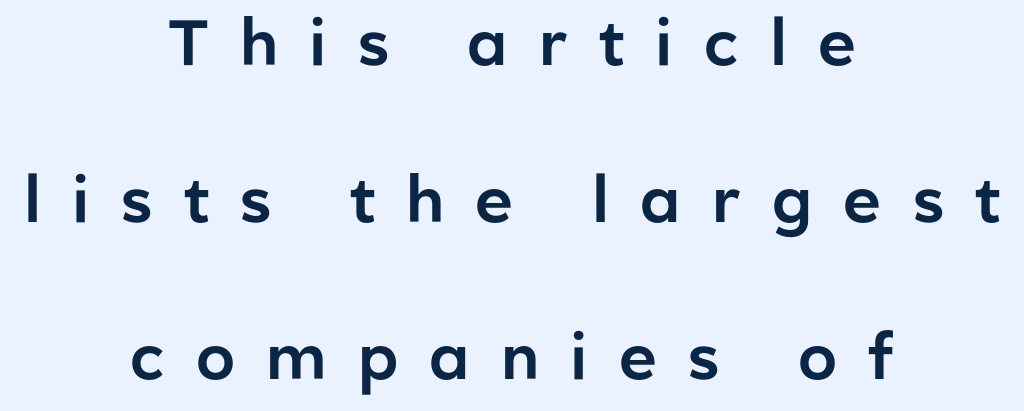
{"serif": "no", "italic": "no", "width": "normal", "stroke_contrast": "low", "x_height": "medium", "monospaced": "no", "underline": "no", "align": "center", "line_spacing": "loose", "line_spacing_ratio": 2.45, "letter_spacing": "wide", "letter_spacing_em": 0.49, "glyph_px": 64}
